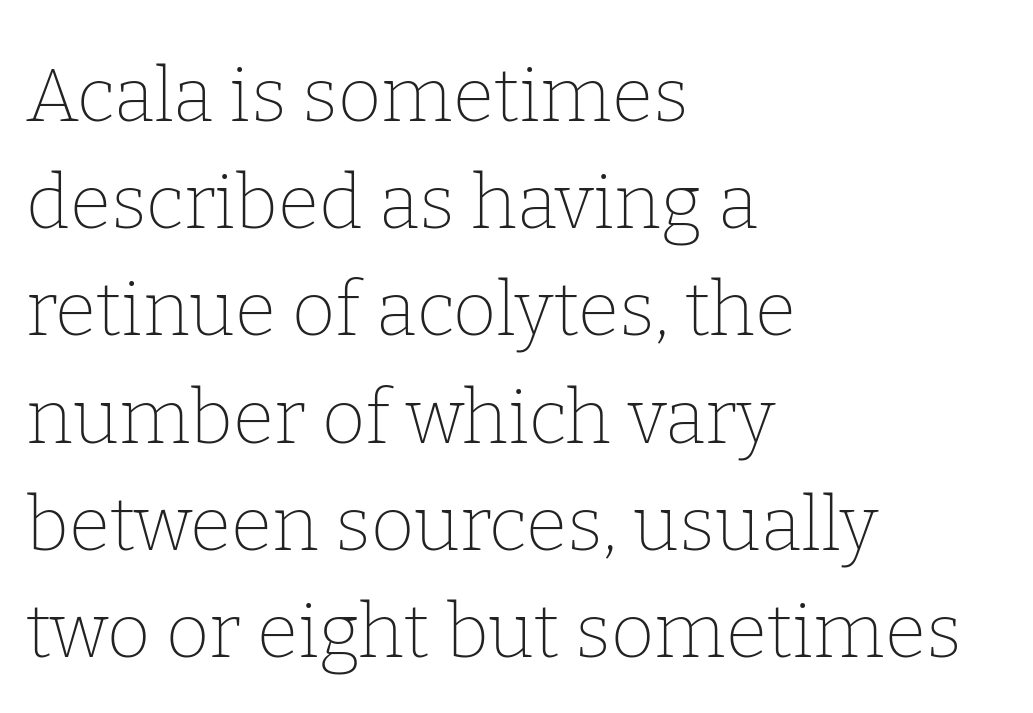
The image shows 75 px thin serif type, upright; set left-aligned, normal line spacing (1.43x), normal letter spacing, not underlined; low stroke contrast and a medium x-height.
